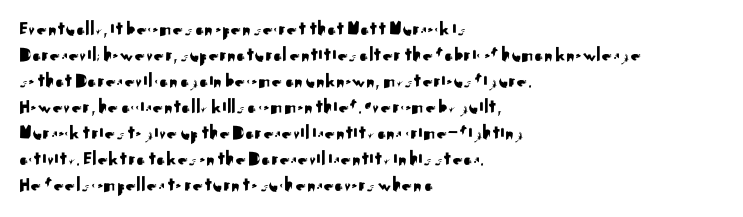
The typesetter chose a ragged-right arrangement here. The type sits square on the baseline with zero lean. There is no visible air inserted between adjacent glyphs. Has an underline been added? It has not.
